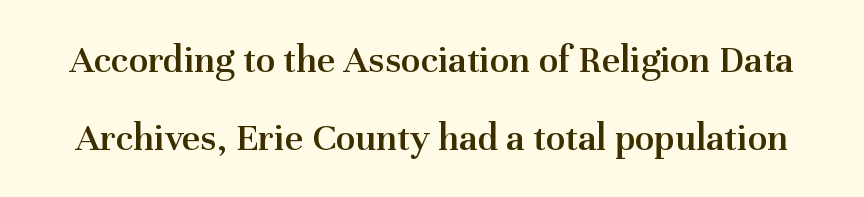
The image shows 40 px semibold serif type, upright; set loose line spacing (1.94x), normal letter spacing, not underlined; medium stroke contrast and a medium x-height.
